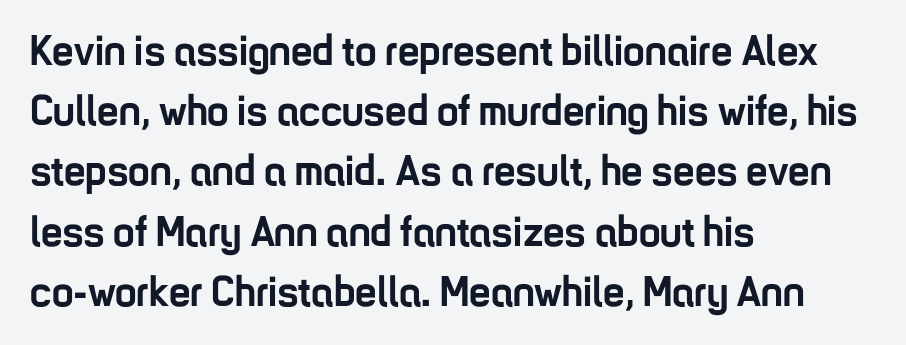
How would I describe the line gaps? Plain and ordinary. Letters rest on an invisible, unmarked baseline. The lines are quadded left. Students, this is bold: see how much ink each stroke carries. In terms of letterform style, serifs are entirely absent.
